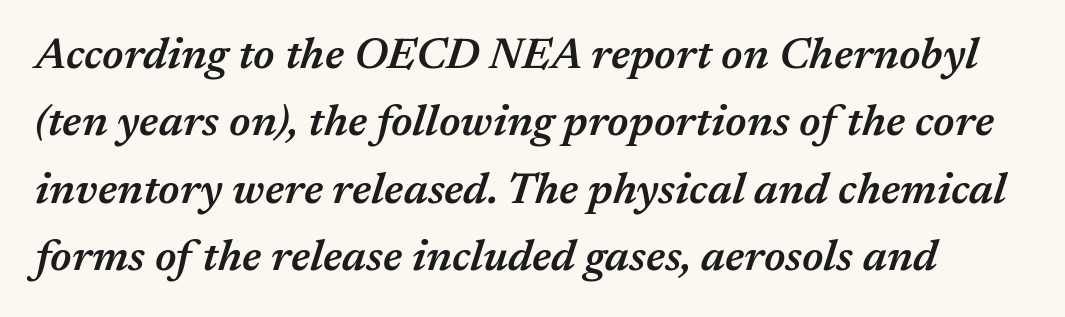
Q: Is the text bold? A: Semi-bold.
Q: Is the text italic (slanted)? A: Yes, it leans right by about 17 degrees.
Q: Is the text underlined? A: No.
Q: Is the spacing between letters normal or unusually wide? A: Normal.
Q: Is the spacing between lines tight, normal or loose? A: Normal.
Q: Width (condensed, normal, or wide)? A: Normal.
Q: Stroke contrast? A: Medium.
Q: x-height? A: Medium.
Q: Monospaced? A: No.
